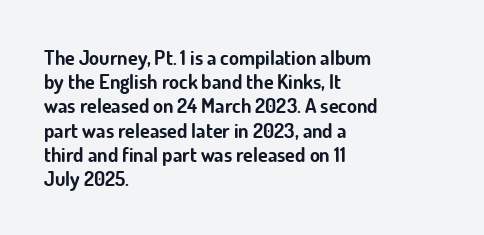
The image shows 20 px bold type, upright; set left-aligned, line spacing 1.21x, normal letter spacing, not underlined.
